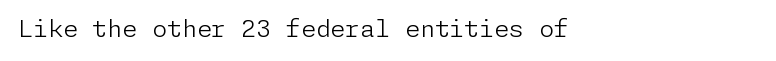
It's the straight-up-and-down kind of type. Heft: none added — not bold. Check under the words: just untouched page. The ragged edge is on the right, which tells us the setting is flush left.
